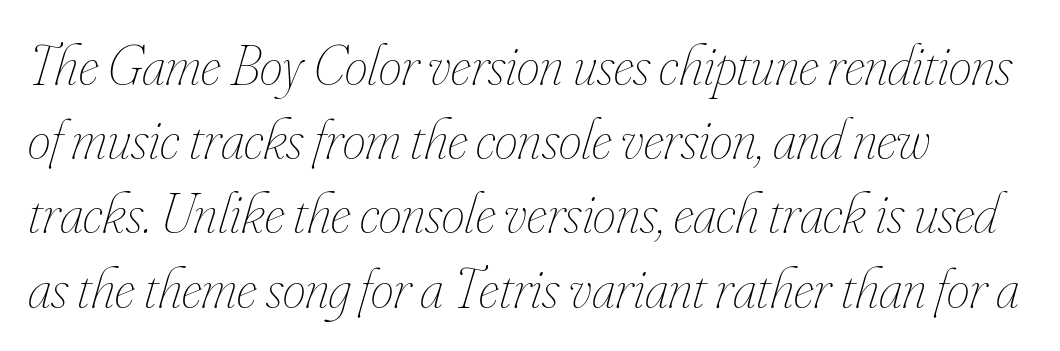
The image shows 58 px thin, condensed type, italic (leaning right); set left-aligned, normal line spacing (1.28x), normal letter spacing, not underlined; low stroke contrast and a small x-height.
